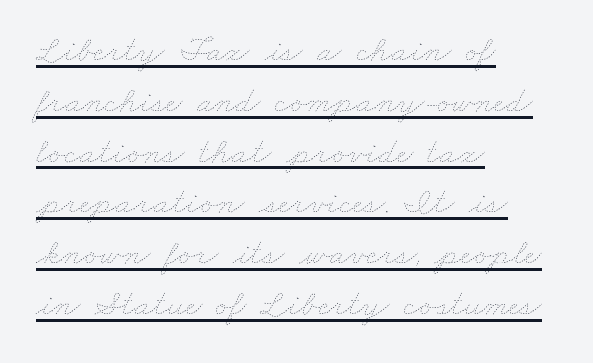
Compared with typical paragraphs, the rows here are spaced about the same. The glyphs are accompanied by a horizontal stroke just below them. The rag falls on the right side of this text block. Stems here are at most as thick as an everyday book face.
